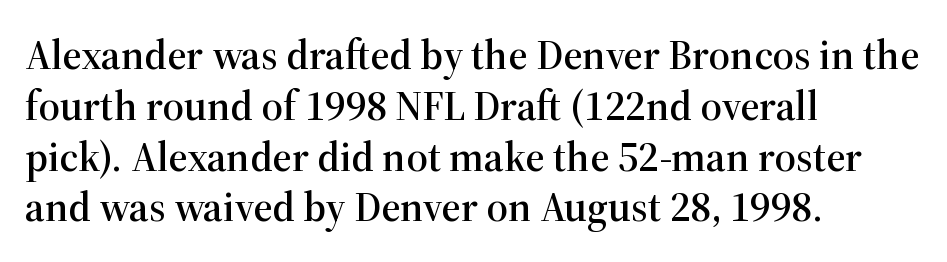
Q: Is the text italic (slanted)? A: No, it is upright.
Q: Is the typeface a serif or a sans-serif typeface? A: Serif.
Q: Is the text underlined? A: No.
Q: How is the paragraph aligned? A: Left-aligned.
Q: Is the spacing between letters normal or unusually wide? A: Normal.
Q: Width (condensed, normal, or wide)? A: Normal.
Q: Stroke contrast? A: High.
Q: x-height? A: Medium.
Q: Monospaced? A: No.
